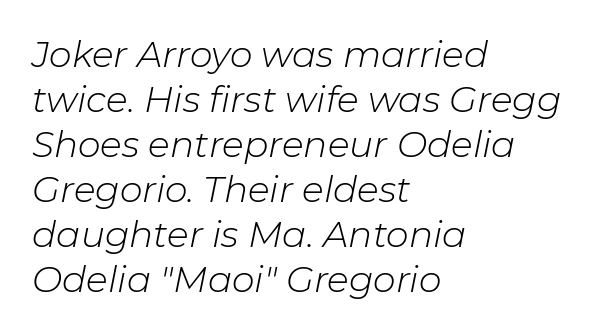
{"italic": "yes", "lean": "right", "slant_degrees": 11, "bold": "no", "weight": "light", "width": "normal", "stroke_contrast": "low", "x_height": "medium", "monospaced": "no", "underline": "no", "align": "left", "line_spacing": "normal", "line_spacing_ratio": 1.25, "letter_spacing": "normal", "letter_spacing_em": 0.0, "glyph_px": 36}
